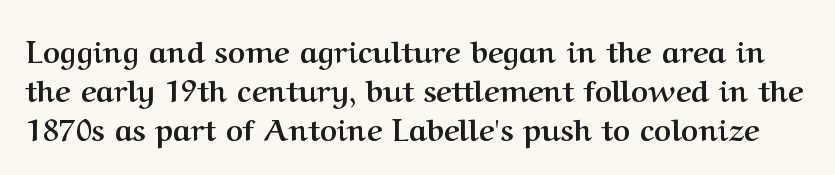
{"serif": "yes", "italic": "no", "bold": "yes", "weight": "semibold", "width": "normal", "stroke_contrast": "medium", "x_height": "medium", "monospaced": "no", "underline": "no", "line_spacing": "normal", "line_spacing_ratio": 1.3, "letter_spacing": "normal", "letter_spacing_em": 0.0, "glyph_px": 30}
